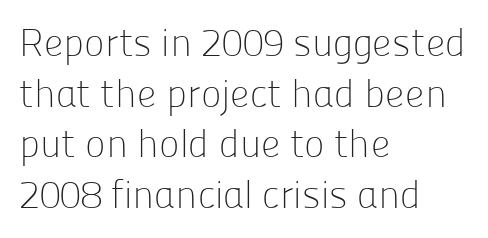
Q: Is the text bold? A: No.
Q: Is the text italic (slanted)? A: No, it is upright.
Q: Is the typeface a serif or a sans-serif typeface? A: Sans-serif.
Q: Is the text underlined? A: No.
Q: How is the paragraph aligned? A: Left-aligned.
Q: Is the spacing between letters normal or unusually wide? A: Normal.
Q: Is the spacing between lines tight, normal or loose? A: Normal.
Q: Width (condensed, normal, or wide)? A: Normal.
Q: Stroke contrast? A: Low.
Q: x-height? A: Medium.
Q: Monospaced? A: No.
